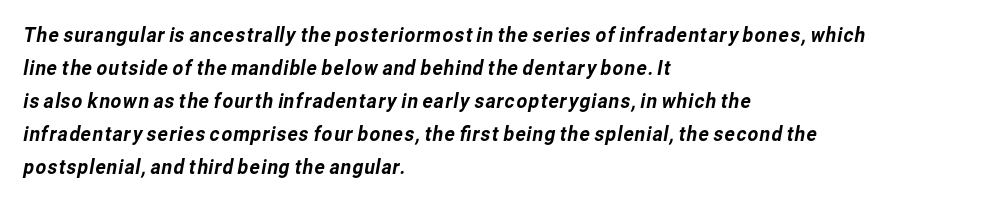
The image shows 21 px text type; set left-aligned, normal line spacing (1.57x), normal letter spacing, not underlined.
